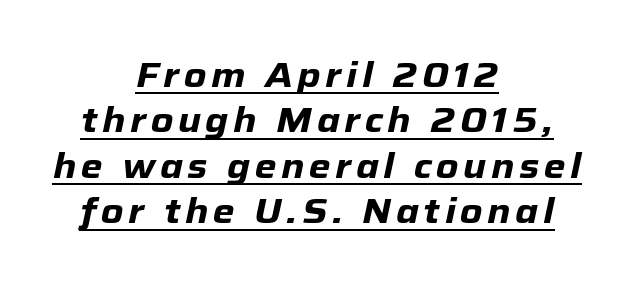
The rendering uses natural spacing where letterforms have individual widths. Glance below the letters and you will spot a drawn line. The paragraph shown floats in the horizontal middle. The face used here has a pronounced slope to its letters.
